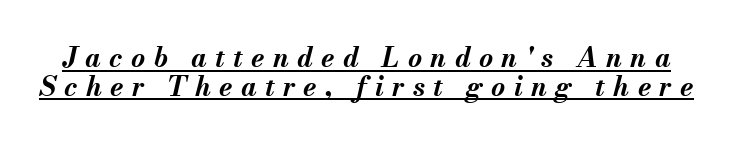
{"italic": "yes", "lean": "right", "slant_degrees": 13, "bold": "yes", "underline": "yes", "line_spacing": "tight", "line_spacing_ratio": 1.06, "letter_spacing": "wide", "letter_spacing_em": 0.31, "glyph_px": 27}
